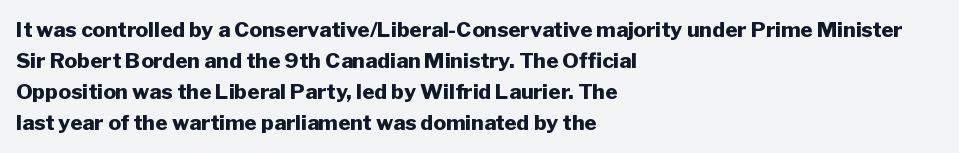
Q: Is the text bold? A: Yes.
Q: Is the text italic (slanted)? A: No, it is upright.
Q: Is the text underlined? A: No.
Q: How is the paragraph aligned? A: Left-aligned.
Q: Is the spacing between letters normal or unusually wide? A: Normal.
Q: Is the spacing between lines tight, normal or loose? A: Normal.
